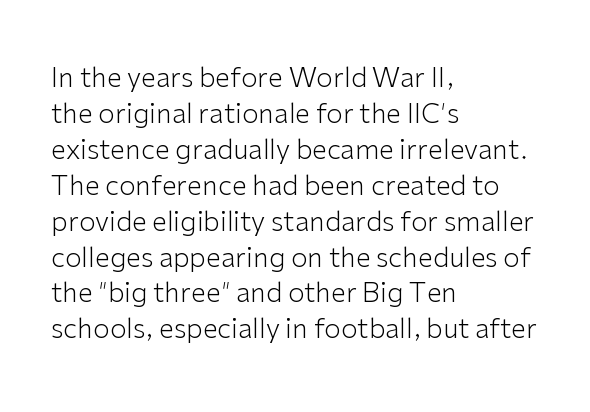
Q: Is the text bold? A: No.
Q: Is the text italic (slanted)? A: No, it is upright.
Q: Is the text underlined? A: No.
Q: How is the paragraph aligned? A: Left-aligned.
Q: Is the spacing between letters normal or unusually wide? A: Normal.
Q: Is the spacing between lines tight, normal or loose? A: Normal.
